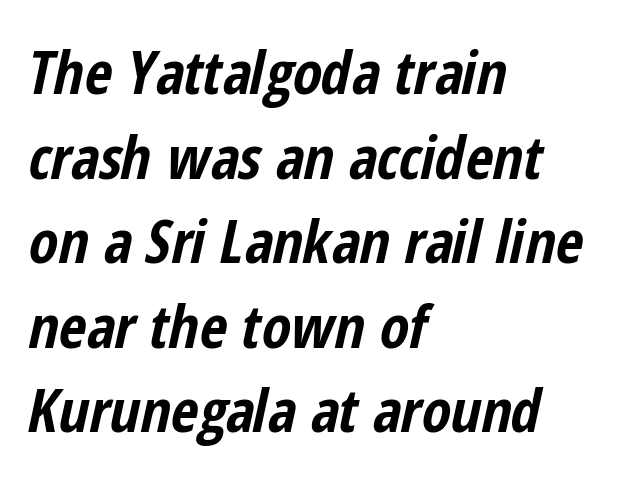
Q: Is the text bold? A: Yes.
Q: Is the text italic (slanted)? A: Yes, it leans right by about 12 degrees.
Q: Is the text underlined? A: No.
Q: How is the paragraph aligned? A: Left-aligned.
Q: Is the spacing between letters normal or unusually wide? A: Normal.
Q: Is the spacing between lines tight, normal or loose? A: Normal.
Q: Width (condensed, normal, or wide)? A: Condensed.
Q: Stroke contrast? A: Low.
Q: x-height? A: Medium.
Q: Monospaced? A: No.
